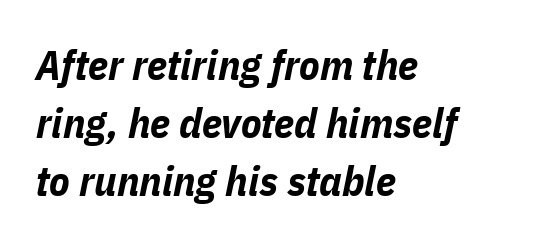
{"italic": "yes", "lean": "right", "slant_degrees": 11, "bold": "yes", "weight": "bold", "width": "condensed", "stroke_contrast": "low", "x_height": "medium", "monospaced": "no", "underline": "no", "align": "left", "line_spacing": "normal", "line_spacing_ratio": 1.38, "letter_spacing": "normal", "letter_spacing_em": 0.0, "glyph_px": 42}
